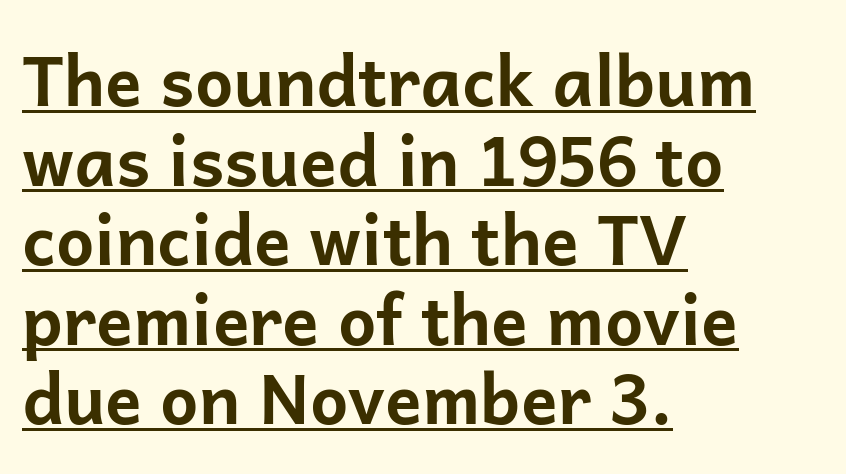
The image shows 68 px bold sans-serif type, upright; set left-aligned, line spacing 1.17x, normal letter spacing, underlined; low stroke contrast and a medium x-height.
